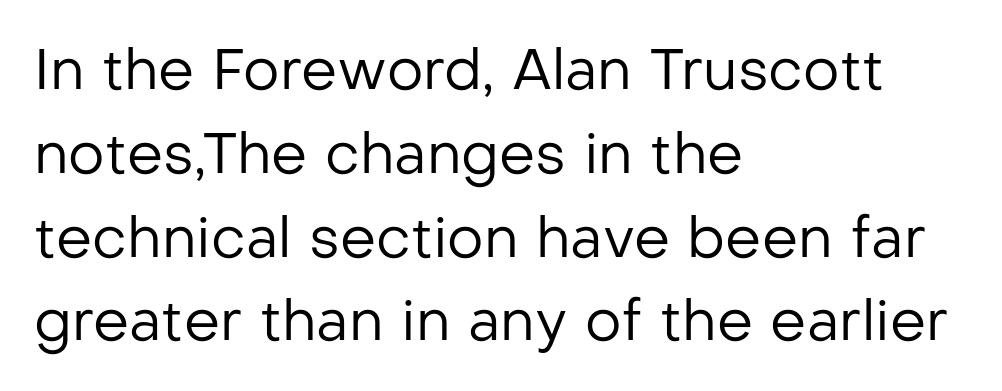
The image shows 57 px regular-weight sans-serif type, upright; set left-aligned, normal line spacing (1.47x), normal letter spacing, not underlined; low stroke contrast and a medium x-height.
